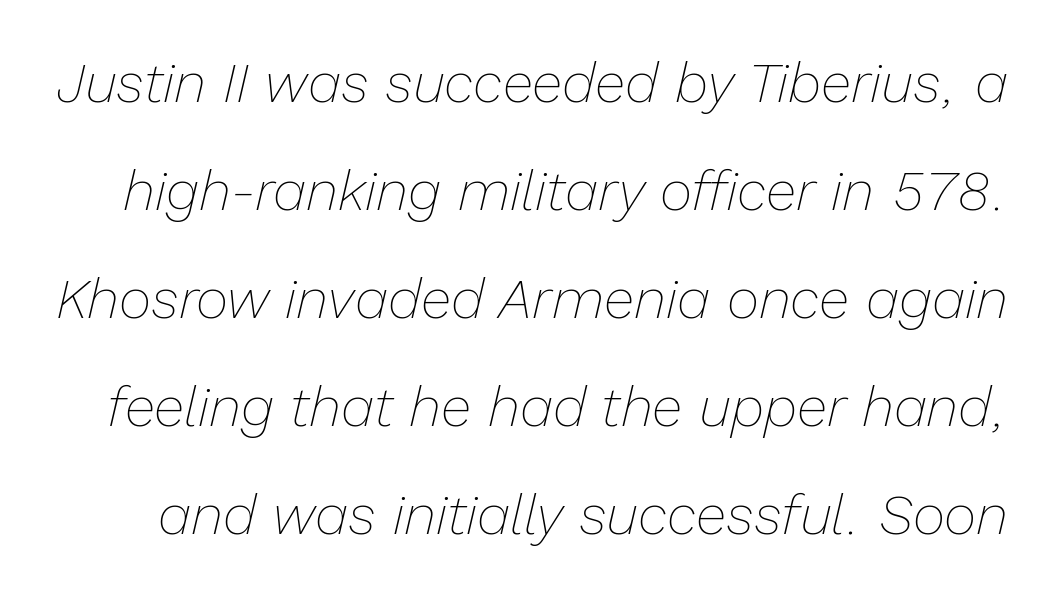
The zone under the glyphs is completely vacant. Unbolded letterforms with no extra heft. Note the varied advance widths — an 'i' is clearly narrower than an 'm'. Looking at the ascenders, they clearly lean. One glance says open: line gaps are wider than usual. Spacing between characters is what you'd get straight out of the box.
